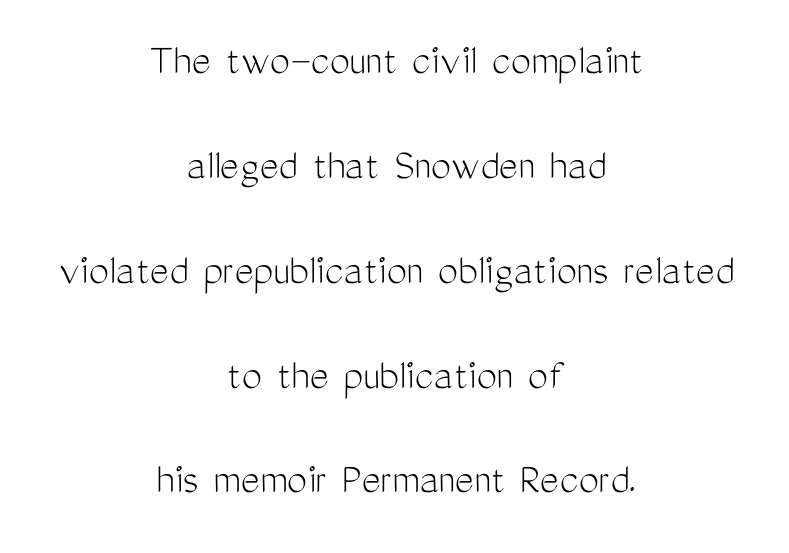
{"serif": "no", "italic": "no", "bold": "no", "weight": "light", "width": "condensed", "stroke_contrast": "medium", "x_height": "medium", "monospaced": "no", "underline": "no", "align": "center", "line_spacing": "loose", "line_spacing_ratio": 2.33, "letter_spacing": "normal", "letter_spacing_em": 0.0, "glyph_px": 45}
